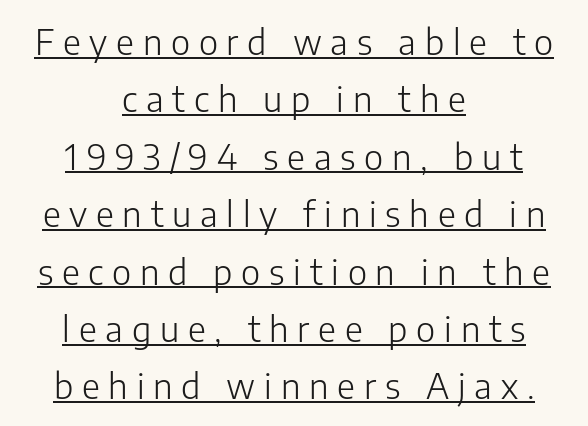
{"serif": "no", "italic": "no", "bold": "no", "weight": "light", "width": "normal", "stroke_contrast": "low", "x_height": "medium", "monospaced": "no", "underline": "yes", "align": "center", "line_spacing": "normal", "line_spacing_ratio": 1.64, "letter_spacing": "wide", "letter_spacing_em": 0.25, "glyph_px": 35}
